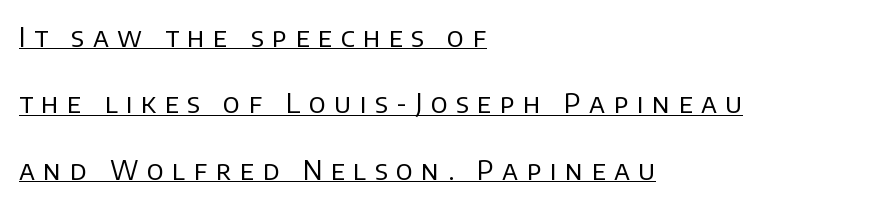
Descenders here cross a horizontal rule under the line. In terms of leading, this rendering errs on the spacious side. Each word looks stretched out because of the extra space between its letters. Vertical strokes here are truly vertical. The cut favours lightness, reaching ordinary text weight at its darkest.
